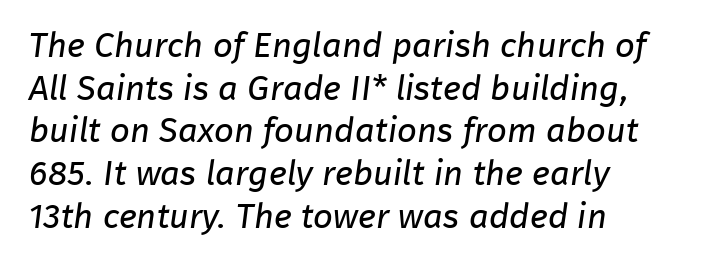
Q: Is the text bold? A: No.
Q: Is the typeface a serif or a sans-serif typeface? A: Sans-serif.
Q: Is the text underlined? A: No.
Q: How is the paragraph aligned? A: Left-aligned.
Q: Is the spacing between letters normal or unusually wide? A: Normal.
Q: Width (condensed, normal, or wide)? A: Normal.
Q: Stroke contrast? A: Low.
Q: x-height? A: Medium.
Q: Monospaced? A: No.
